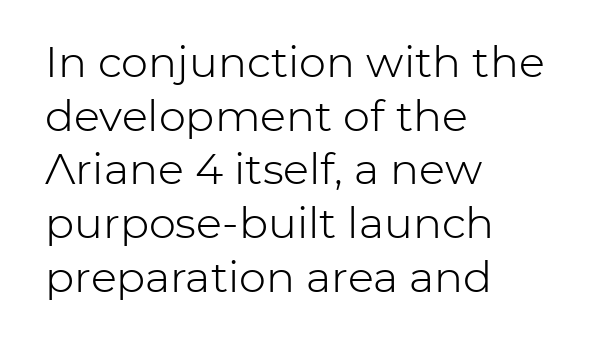
The image shows 43 px light sans-serif type, upright; set left-aligned, normal line spacing (1.25x), normal letter spacing, not underlined; low stroke contrast and a medium x-height.
